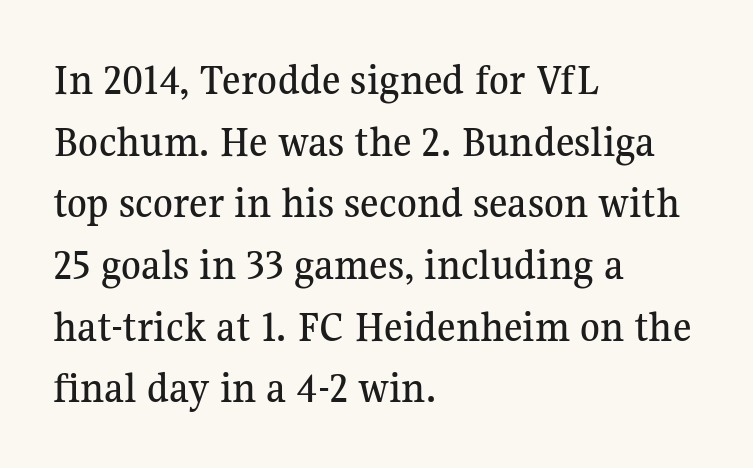
{"serif": "yes", "italic": "no", "width": "normal", "stroke_contrast": "medium", "x_height": "medium", "monospaced": "no", "underline": "no", "align": "left", "line_spacing": "normal", "line_spacing_ratio": 1.37, "letter_spacing": "normal", "letter_spacing_em": 0.0, "glyph_px": 45}
